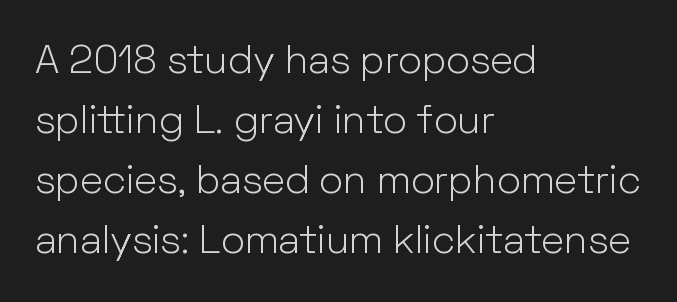
Does extra space separate the letters? No, they use regular spacing. Spacing verdict: proportional, widths tailored to each character. Is there much room between lines? A standard amount, neither cramped nor airy. Upright lettering throughout. Serif or sans? Sans — the stroke terminals are bare.
